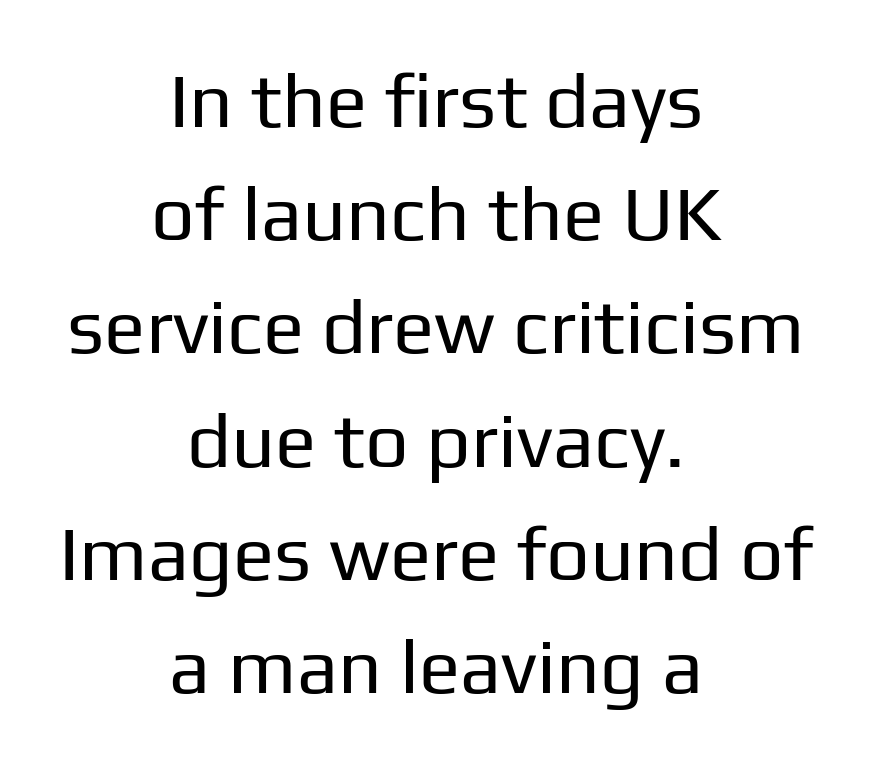
Q: Is the text bold? A: No.
Q: Is the text italic (slanted)? A: No, it is upright.
Q: Is the typeface a serif or a sans-serif typeface? A: Sans-serif.
Q: Is the text underlined? A: No.
Q: How is the paragraph aligned? A: Centered.
Q: Is the spacing between letters normal or unusually wide? A: Normal.
Q: Is the spacing between lines tight, normal or loose? A: Normal.
Q: Width (condensed, normal, or wide)? A: Normal.
Q: Stroke contrast? A: Low.
Q: x-height? A: Medium.
Q: Monospaced? A: No.
